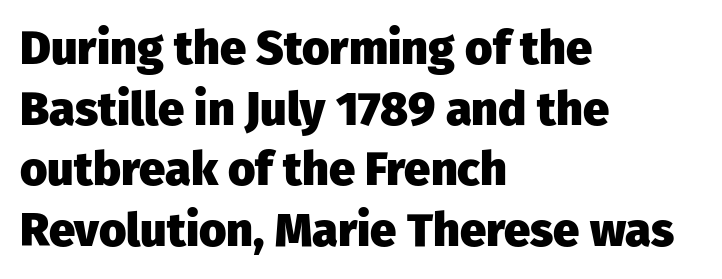
You could call the tracking neutral — neither tight nor loose. The lines are quadded left. Examine the stroke ends and you'll find no serifs. In terms of posture, this sample is upright.
